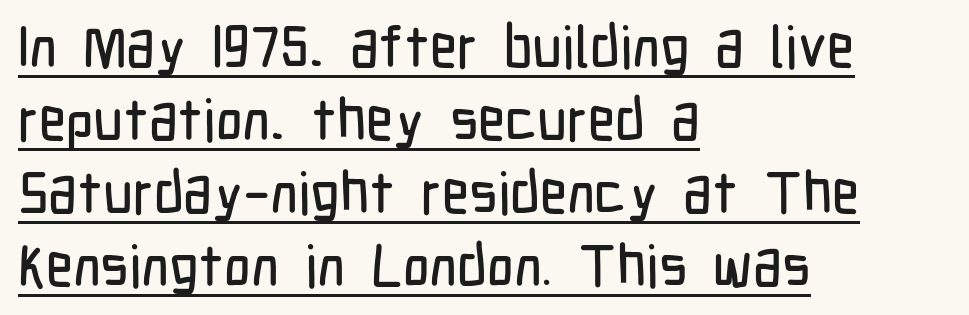
You can tell it's not italic because the verticals are truly vertical. If you measured baseline to baseline, you'd find a middling distance. These lines stack with their left ends in a neat column. What stands out about the letter spacing? Nothing — it is the standard amount. Character widths vary here, with narrow letters taking less room than wide ones. Is there an underline? Yes — a line sits under the letters.
